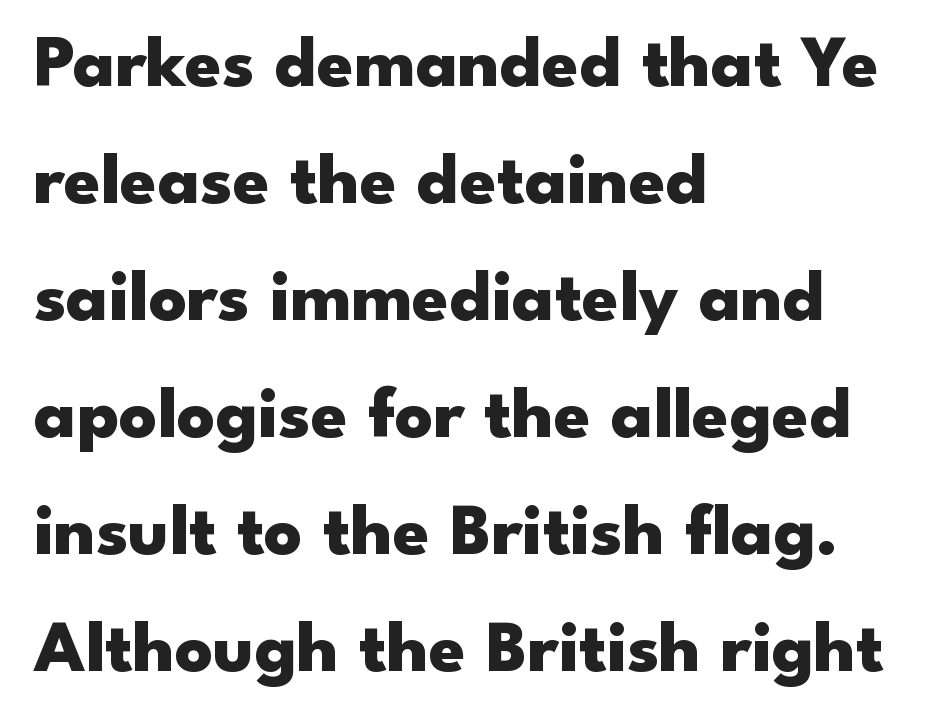
Q: Is the text bold? A: Yes.
Q: Is the text italic (slanted)? A: No, it is upright.
Q: Is the typeface a serif or a sans-serif typeface? A: Sans-serif.
Q: Is the text underlined? A: No.
Q: How is the paragraph aligned? A: Left-aligned.
Q: Is the spacing between letters normal or unusually wide? A: Normal.
Q: Is the spacing between lines tight, normal or loose? A: Normal.
Q: Width (condensed, normal, or wide)? A: Wide.
Q: Stroke contrast? A: Low.
Q: x-height? A: Small.
Q: Monospaced? A: No.
